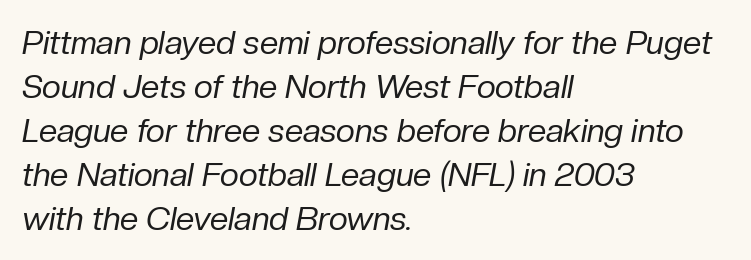
{"italic": "yes", "lean": "right", "slant_degrees": 10, "bold": "no", "weight": "regular", "width": "normal", "stroke_contrast": "low", "x_height": "medium", "monospaced": "no", "underline": "no", "align": "left", "line_spacing": "normal", "line_spacing_ratio": 1.33, "letter_spacing": "normal", "letter_spacing_em": 0.0, "glyph_px": 33}
